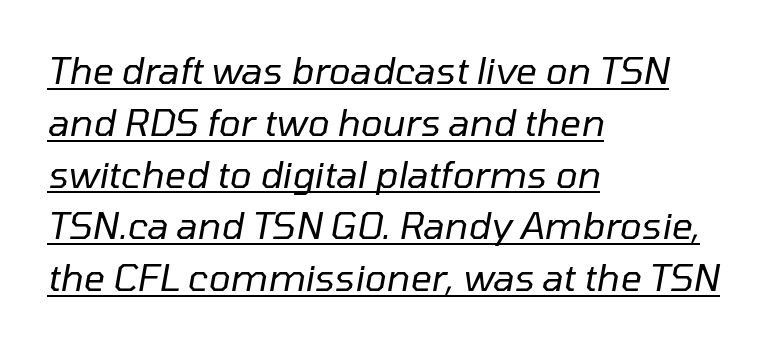
The image shows 37 px regular-weight type, italic (leaning right); set left-aligned, normal line spacing (1.4x), normal letter spacing, underlined; low stroke contrast and a medium x-height.
